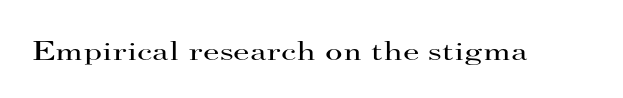
{"italic": "no", "bold": "no", "underline": "no", "letter_spacing": "normal", "letter_spacing_em": 0.0, "glyph_px": 27}
